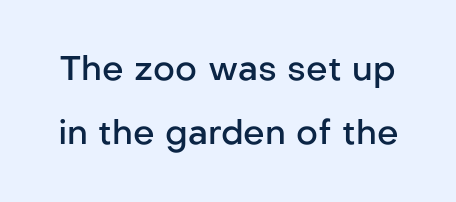
Only glyphs here, with clear space below each row. Type style note: lacks serifs. Nope, not italic — everything's standing straight. You could not count columns in this text — the font is proportionally spaced.
